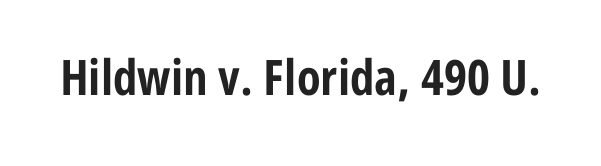
Q: Is the text bold? A: Yes.
Q: Is the text italic (slanted)? A: No, it is upright.
Q: Is the typeface a serif or a sans-serif typeface? A: Sans-serif.
Q: Is the text underlined? A: No.
Q: Is the spacing between letters normal or unusually wide? A: Normal.
Q: Width (condensed, normal, or wide)? A: Condensed.
Q: Stroke contrast? A: Low.
Q: x-height? A: Medium.
Q: Monospaced? A: No.
